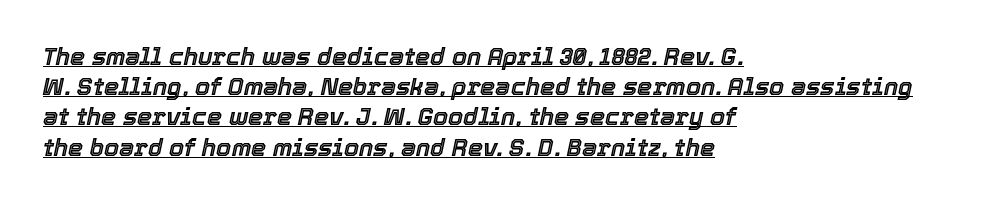
Reading down the column, the eye jumps a familiar distance to each next line. Notice how the passage keeps a crisp vertical edge on the left only. Slanted lettering throughout. This sample uses plain, unmodified letter spacing. The typesetter has applied underlining to the passage shown.
